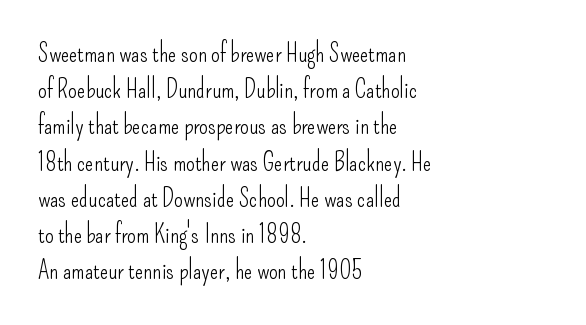
The cut favours lightness, reaching ordinary text weight at its darkest. Left-aligned paragraph, ragged on the right. There is no visible air inserted between adjacent glyphs. Has an underline been added? It has not. Upright lettering throughout. Leading matches the norm, producing a regular column.
